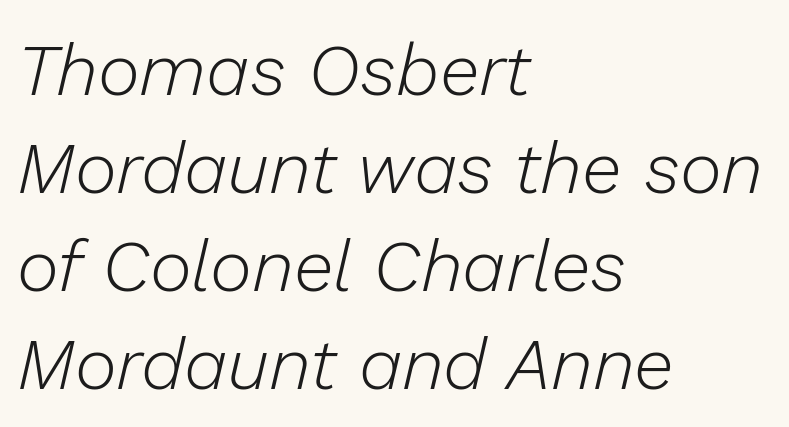
Q: Is the text bold? A: No.
Q: Is the text italic (slanted)? A: Yes, it leans right by about 13 degrees.
Q: Is the text underlined? A: No.
Q: How is the paragraph aligned? A: Left-aligned.
Q: Is the spacing between letters normal or unusually wide? A: Normal.
Q: Is the spacing between lines tight, normal or loose? A: Normal.
Q: Width (condensed, normal, or wide)? A: Normal.
Q: Stroke contrast? A: Low.
Q: x-height? A: Medium.
Q: Monospaced? A: No.
